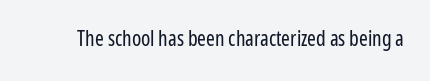
Q: Is the text bold? A: No.
Q: Is the text italic (slanted)? A: No, it is upright.
Q: Is the text underlined? A: No.
Q: Is the spacing between letters normal or unusually wide? A: Normal.
